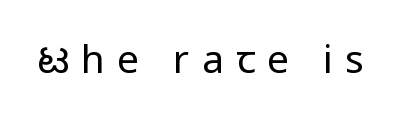
{"serif": "no", "italic": "no", "bold": "no", "weight": "regular", "width": "condensed", "stroke_contrast": "low", "underline": "no", "letter_spacing": "wide", "letter_spacing_em": 0.31, "glyph_px": 39}
